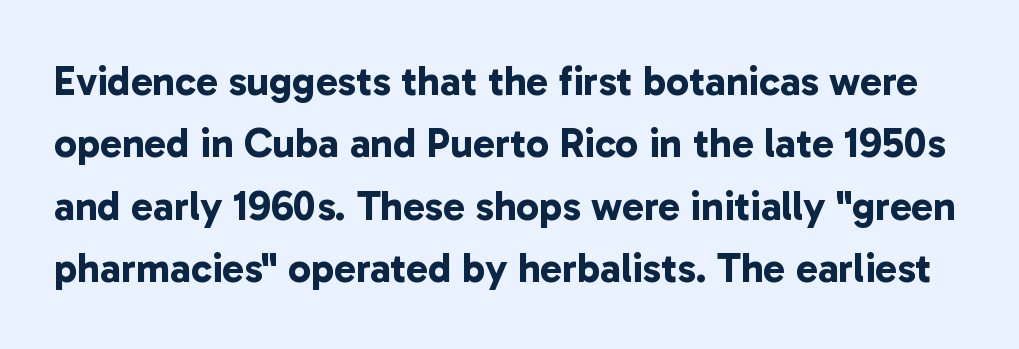
Q: Is the text bold? A: Yes.
Q: Is the typeface a serif or a sans-serif typeface? A: Sans-serif.
Q: Is the text underlined? A: No.
Q: Is the spacing between letters normal or unusually wide? A: Normal.
Q: Is the spacing between lines tight, normal or loose? A: Normal.
Q: Width (condensed, normal, or wide)? A: Normal.
Q: Stroke contrast? A: Low.
Q: x-height? A: Medium.
Q: Monospaced? A: No.
